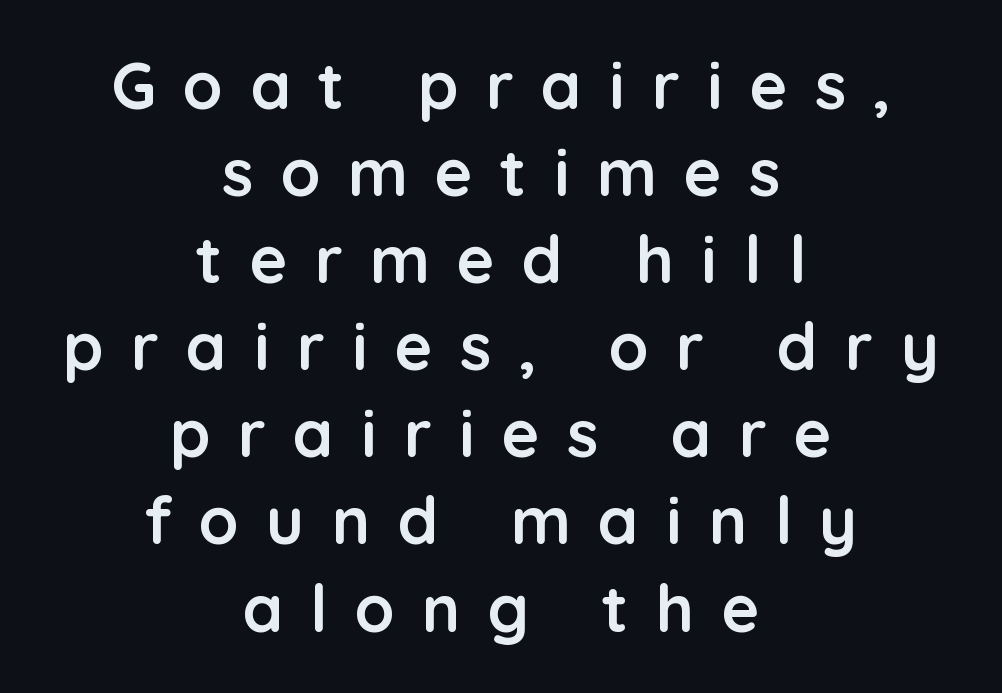
This is sans-serif lettering, the kind often seen on screens and signage. You could only call the tracking loose — the letters float apart. Ordinary non-slanted type is in use. Quick note: underline off. A typesetter would call this proportional, since set widths differ per character. Evenly set lines give the paragraph a standard silhouette.
